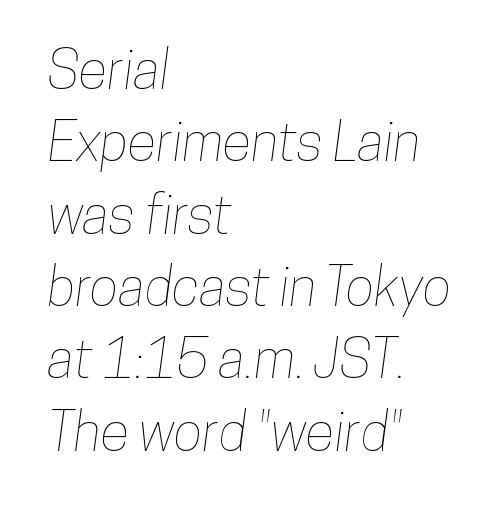
The image shows 54 px condensed type; set left-aligned, normal line spacing (1.34x), normal letter spacing, not underlined; low stroke contrast and a medium x-height.
